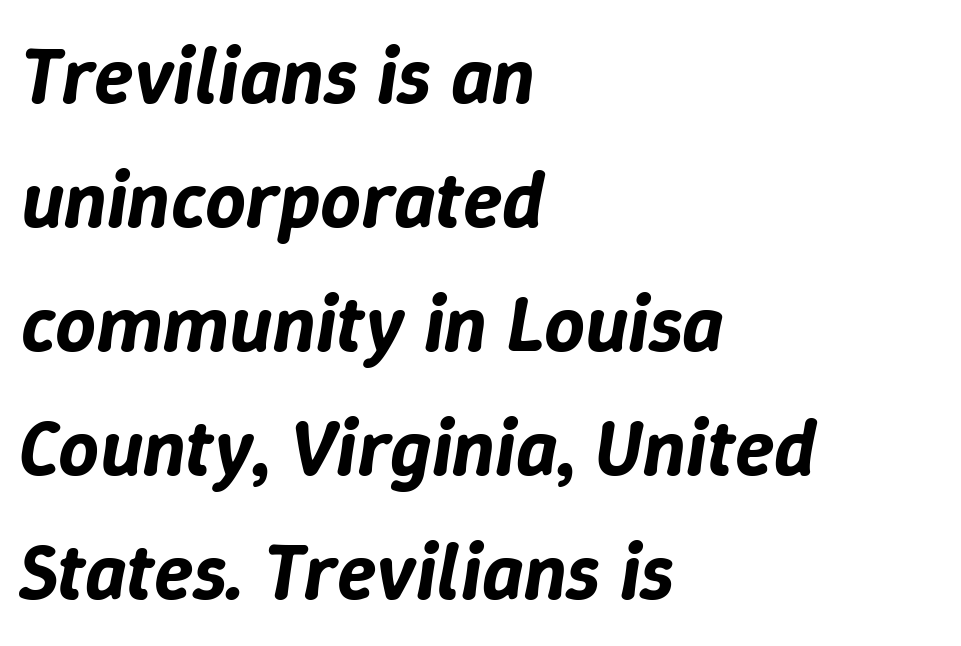
{"italic": "yes", "lean": "right", "slant_degrees": 9, "width": "normal", "stroke_contrast": "low", "x_height": "medium", "monospaced": "no", "underline": "no", "align": "left", "line_spacing": "normal", "line_spacing_ratio": 1.55, "letter_spacing": "normal", "letter_spacing_em": 0.0, "glyph_px": 80}
